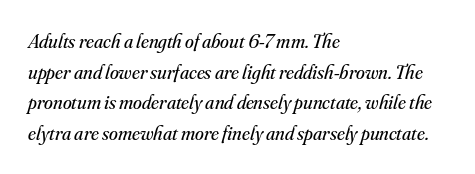
{"italic": "yes", "lean": "right", "slant_degrees": 16, "bold": "no", "underline": "no", "align": "left", "line_spacing": "normal", "line_spacing_ratio": 1.53, "letter_spacing": "normal", "letter_spacing_em": 0.0, "glyph_px": 20}
